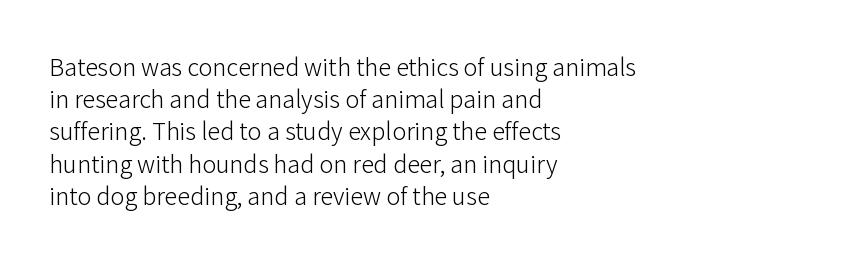
The image shows 26 px text type, upright; set left-aligned, line spacing 1.24x, normal letter spacing, not underlined.
